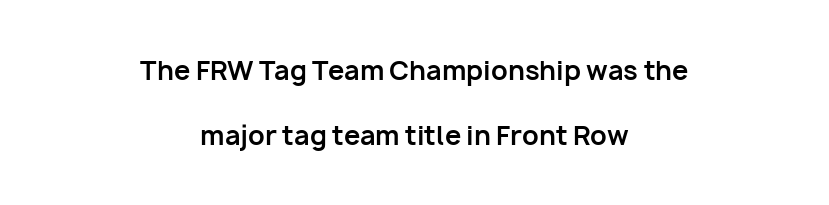
The passage shown is not underscored anywhere. The rendering positions every line midway between the sides. You could fit nearly another row in the gap between these rows. Strokes here are thick enough to call this a true bold. The lettering stays uniformly vertical, giving the passage a roman look.
